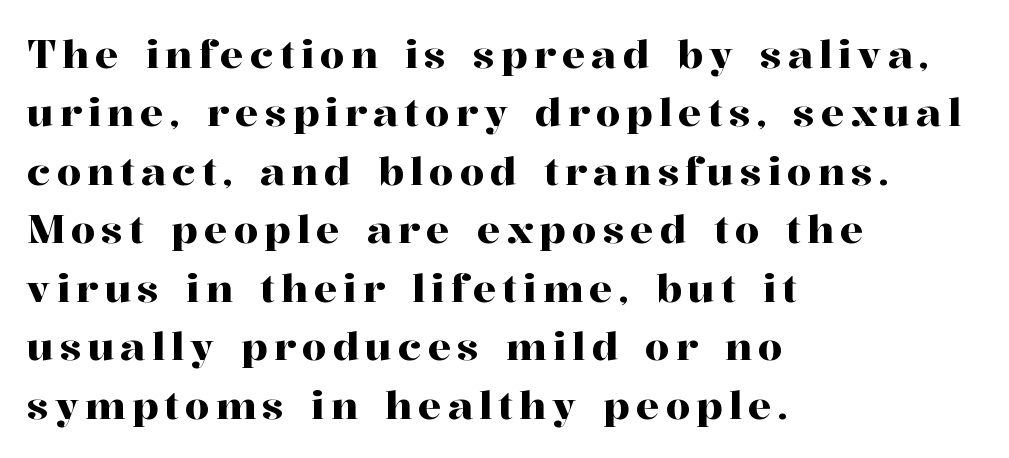
Note the varied advance widths — an 'i' is clearly narrower than an 'm'. Nope, not italic — everything's standing straight. The type family on display is of the serif kind. The area under the type is left untouched. The designer left line spacing at the default. The passage is arranged the way most books set body copy — flush left.
